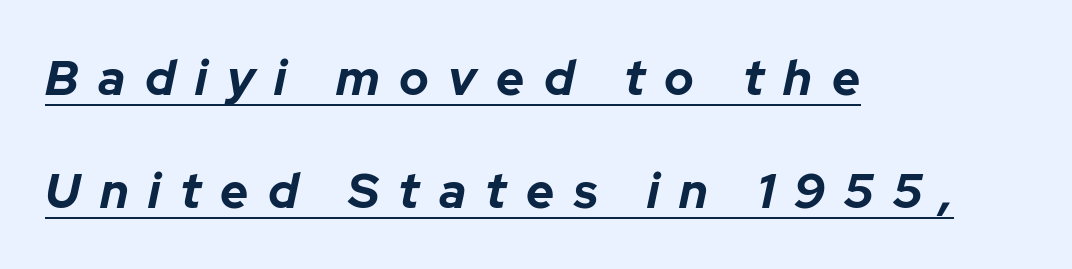
Q: Is the text bold? A: Yes.
Q: Is the text italic (slanted)? A: Yes, it leans right by about 12 degrees.
Q: Is the text underlined? A: Yes.
Q: How is the paragraph aligned? A: Left-aligned.
Q: Is the spacing between letters normal or unusually wide? A: Unusually wide.
Q: Is the spacing between lines tight, normal or loose? A: Loose.
Q: Width (condensed, normal, or wide)? A: Normal.
Q: Stroke contrast? A: Low.
Q: x-height? A: Medium.
Q: Monospaced? A: No.
